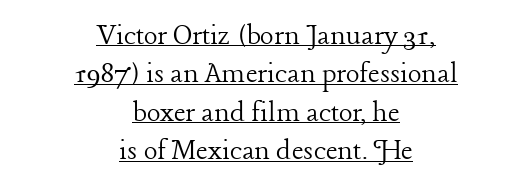
{"serif": "yes", "italic": "no", "bold": "no", "weight": "light", "width": "normal", "stroke_contrast": "low", "x_height": "medium", "monospaced": "no", "underline": "yes", "align": "center", "line_spacing_ratio": 1.2, "letter_spacing": "normal", "letter_spacing_em": 0.0, "glyph_px": 32}
